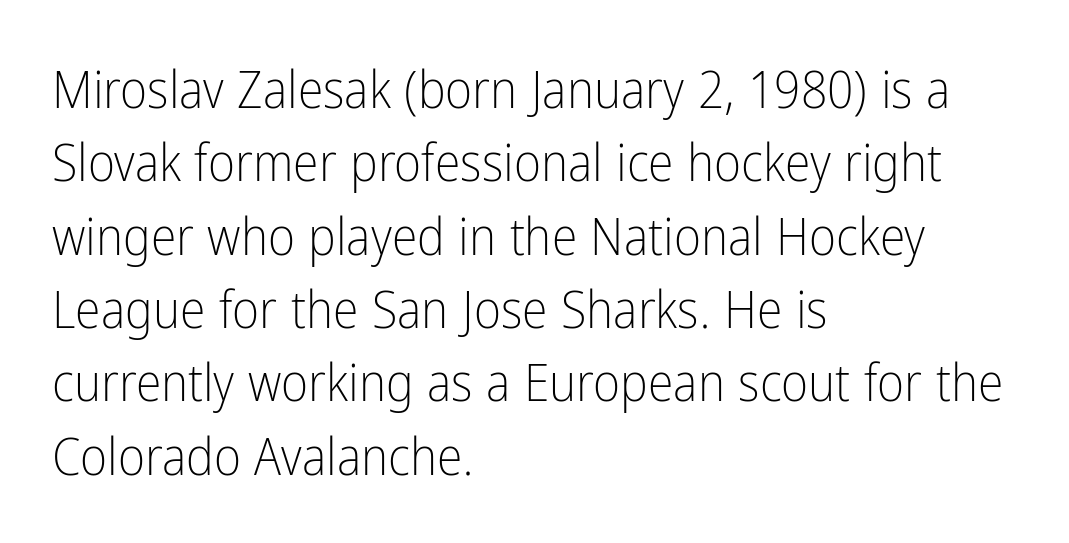
Nothing sits at the stroke ends, so this counts as sans-serif. Lines of text with bare space underneath. Reading down the column, the eye jumps a familiar distance to each next line. Italic: no, the glyphs are upright roman.
